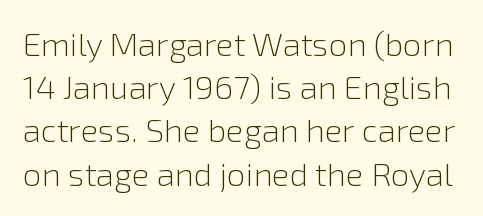
Q: Is the text bold? A: No.
Q: Is the text italic (slanted)? A: No, it is upright.
Q: Is the typeface a serif or a sans-serif typeface? A: Sans-serif.
Q: Is the text underlined? A: No.
Q: Is the spacing between letters normal or unusually wide? A: Normal.
Q: Is the spacing between lines tight, normal or loose? A: Normal.
Q: Width (condensed, normal, or wide)? A: Normal.
Q: x-height? A: Medium.
Q: Monospaced? A: No.
